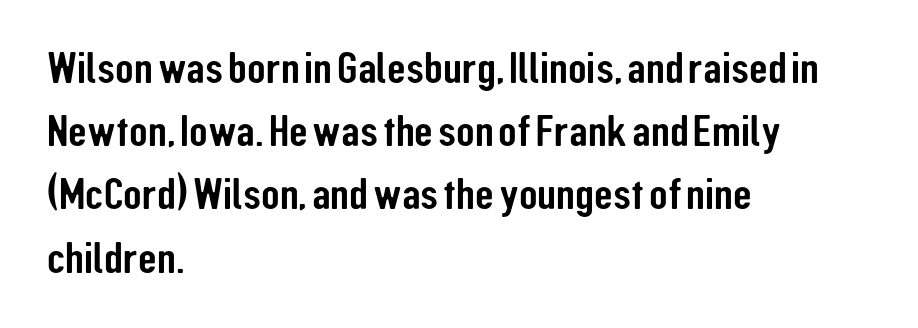
{"serif": "no", "italic": "no", "width": "condensed", "stroke_contrast": "low", "x_height": "medium", "monospaced": "no", "underline": "no", "align": "left", "line_spacing": "normal", "line_spacing_ratio": 1.47, "letter_spacing": "normal", "letter_spacing_em": 0.0, "glyph_px": 43}
